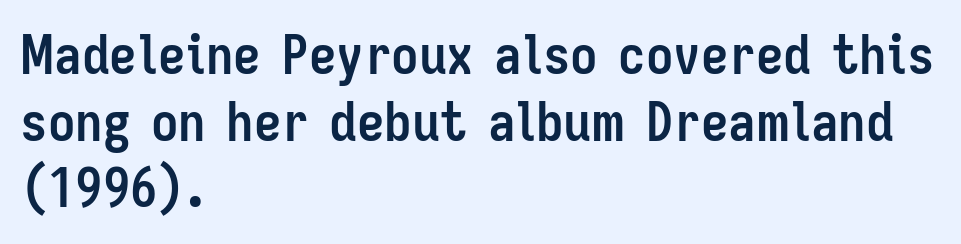
Unlike a traditional serif, this face leaves its strokes unadorned. Caption: bold face, heavy strokes. The area under the type is left untouched. Is this a fixed-width face? No — the glyphs have proportional, varying widths. This sample uses plain, unmodified letter spacing.
